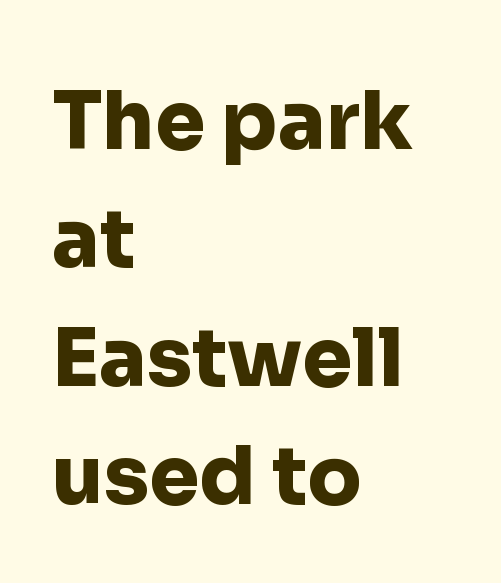
Horizontal bands of white between lines are of average thickness. The glyphs are unaccompanied by any horizontal stroke below them. If you drew a line through each stem, it would be perfectly vertical. Looks like regular typesetting: each glyph gets only the width it needs. Font category for this specimen: sans-serif.
